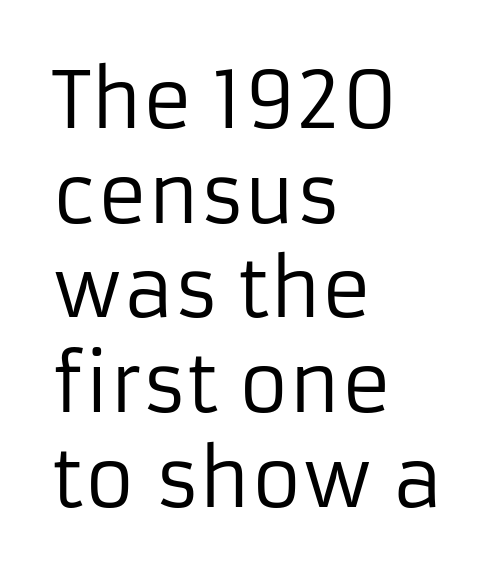
Caption: standard tracking, unaltered. Do the letters lean? They stand straight. The face used here is proportionally spaced, like ordinary book or web type. This reads as an unemphasized weight, regular at the heaviest. Font category for this specimen: sans-serif. Type without underlining.
